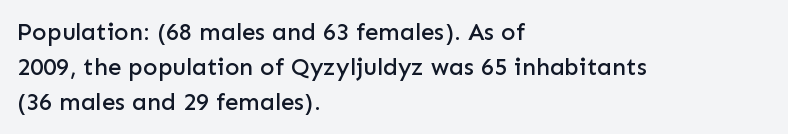
{"italic": "no", "underline": "no", "align": "left", "line_spacing": "normal", "line_spacing_ratio": 1.45, "letter_spacing": "normal", "letter_spacing_em": 0.0, "glyph_px": 24}
